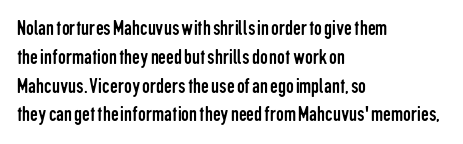
The image shows 22 px text type, upright; set left-aligned, normal line spacing (1.31x), normal letter spacing, not underlined.
